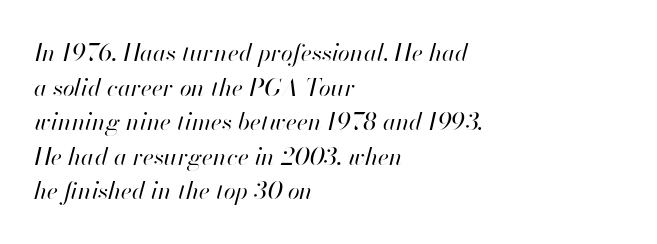
Layout note: lines flush left. Is there much room between lines? A standard amount, neither cramped nor airy. Check the space under the baseline: it is left empty. The weight tops out at a normal text grade.
